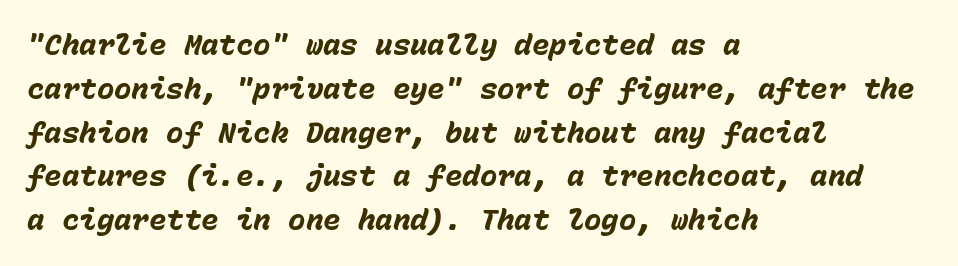
This sample has the even, mechanical cadence of fixed-width lettering. Line spacing here is normal. How heavy is the stroke? Heavy — this is a bold. All the whitespace from short lines collects on the right. Honestly, the letter spacing is just normal — you wouldn't notice it. The letters are slanted; this is an italic face.
